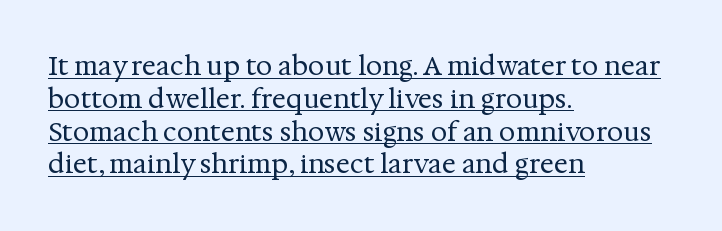
Is the stroke heavy? The answer is a plain regular-or-lighter. In terms of posture, this sample is upright. The face used here is rendered with its standard letterfit. The lines sit at an ordinary, default distance from one another. Descenders here cross a horizontal rule under the line.
